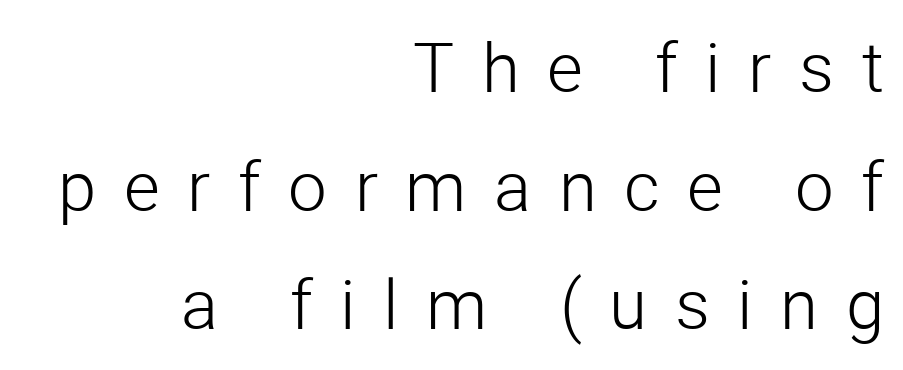
Stems here are at most as thick as an everyday book face. The rendering shows plain stroke endings on the letterforms — a sans-serif design. Here the designer chose a conventional face with non-uniform glyph widths. Honestly, the letter spacing is so wide it's the main thing you notice. Caption: multi-line text, flush right, ragged left.
